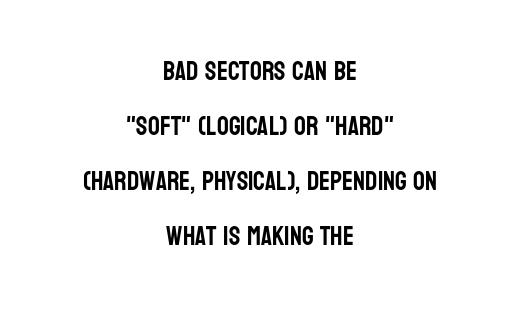
Q: Is the text italic (slanted)? A: No, it is upright.
Q: Is the text underlined? A: No.
Q: How is the paragraph aligned? A: Centered.
Q: Is the spacing between letters normal or unusually wide? A: Normal.
Q: Is the spacing between lines tight, normal or loose? A: Loose.
